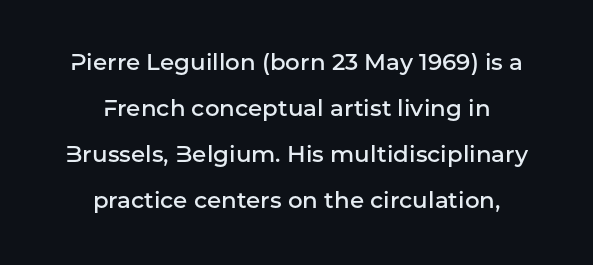
These lines stack symmetrically, like a column narrowing and widening about its center. A great deal of white space separates one row of letters from the next. The glyphs are unaccompanied by any horizontal stroke below them. Glyph-to-glyph distance matches everyday printed text. The letters stand upright; this is a roman face. A semibold gives these letters moderate extra thickness, short of bold.
